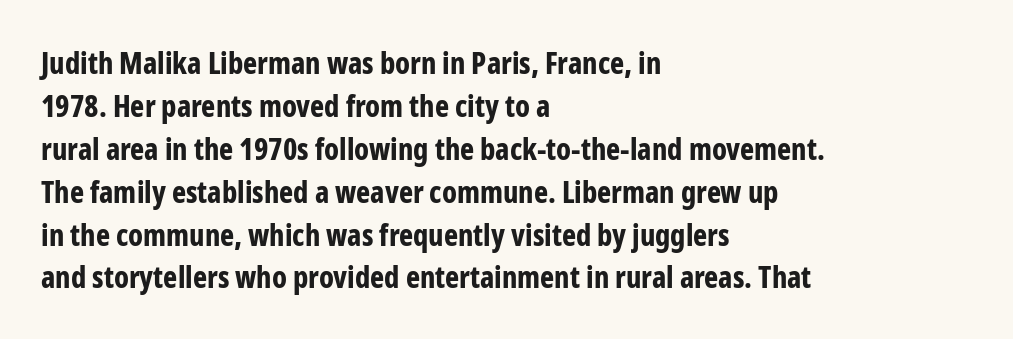
{"serif": "no", "italic": "no", "bold": "yes", "weight": "bold", "width": "condensed", "stroke_contrast": "low", "x_height": "medium", "monospaced": "no", "underline": "no", "align": "left", "line_spacing": "normal", "line_spacing_ratio": 1.43, "letter_spacing": "normal", "letter_spacing_em": 0.0, "glyph_px": 30}
